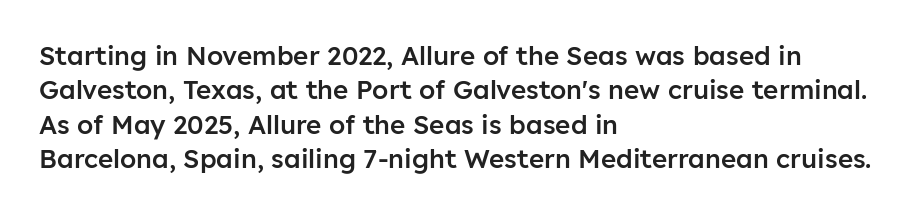
The image shows 26 px text type, upright; set left-aligned, normal line spacing (1.32x), normal letter spacing, not underlined.
